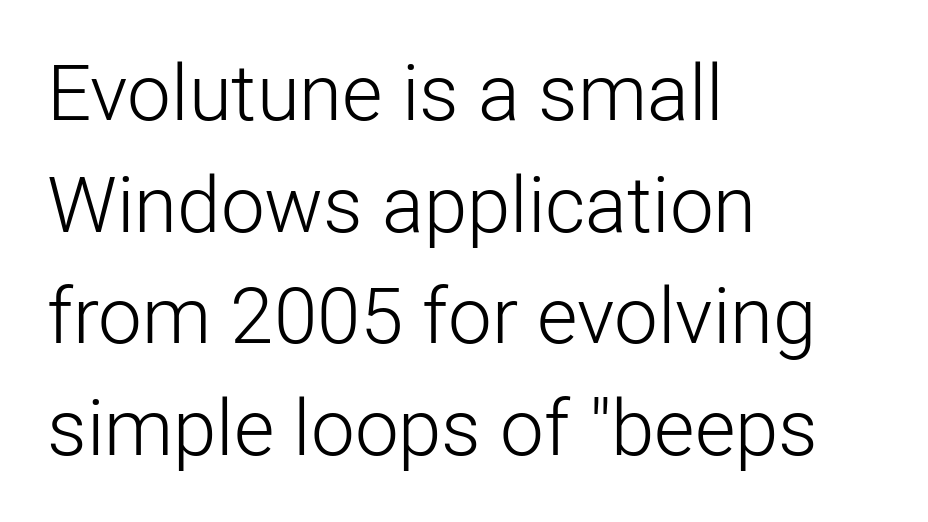
The strokes carry an ordinary text weight at most. Vertical spacing — default. No extra tracking has been applied to these lines. Proportional: the letters do not fall into vertical columns. The space directly below the letters is spotless.
